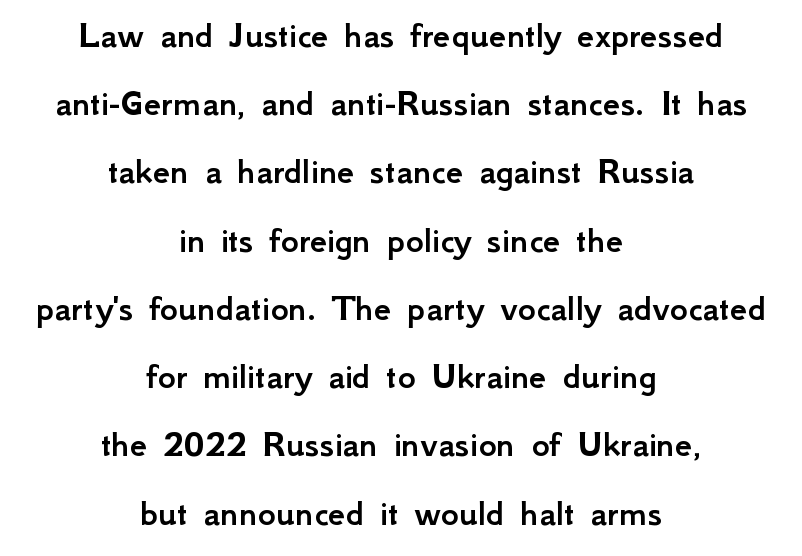
{"serif": "no", "italic": "no", "width": "normal", "stroke_contrast": "low", "x_height": "small", "monospaced": "no", "underline": "no", "align": "center", "line_spacing_ratio": 1.75, "letter_spacing": "normal", "letter_spacing_em": 0.0, "glyph_px": 39}
